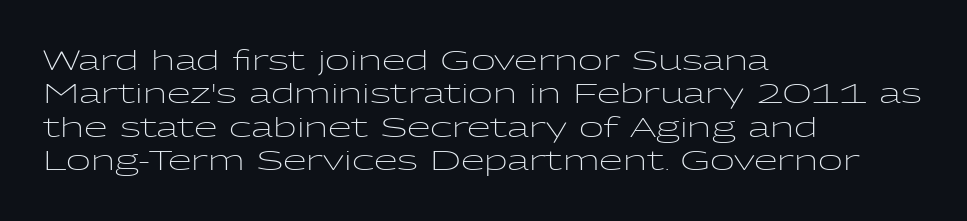
The image shows 27 px text type, upright; set left-aligned, line spacing 1.24x, normal letter spacing, not underlined.
